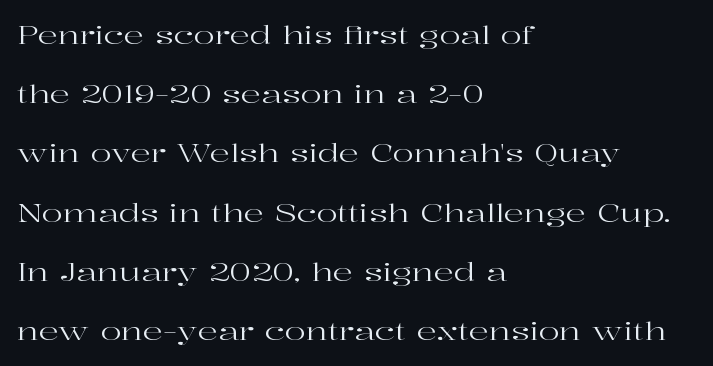
Is there any slant? The stems are plumb. Words float on clear page, feet unadorned. The font sits on the lighter half of the weight spectrum, regular included. Teacher's note: observe the even left margin — that is flush-left alignment.
